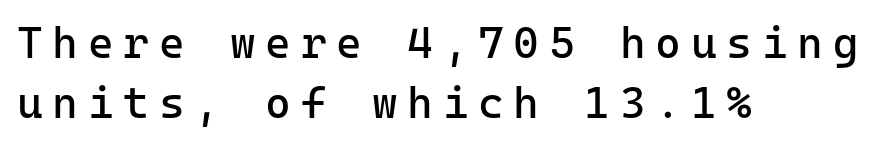
Glance below the letters and you will spot only blank space. Letter spacing: wide. These lines were composed using upright roman letters. You can tell from the bare stems that sans-serif type was used. This is not heavy type; no bold has been used.
